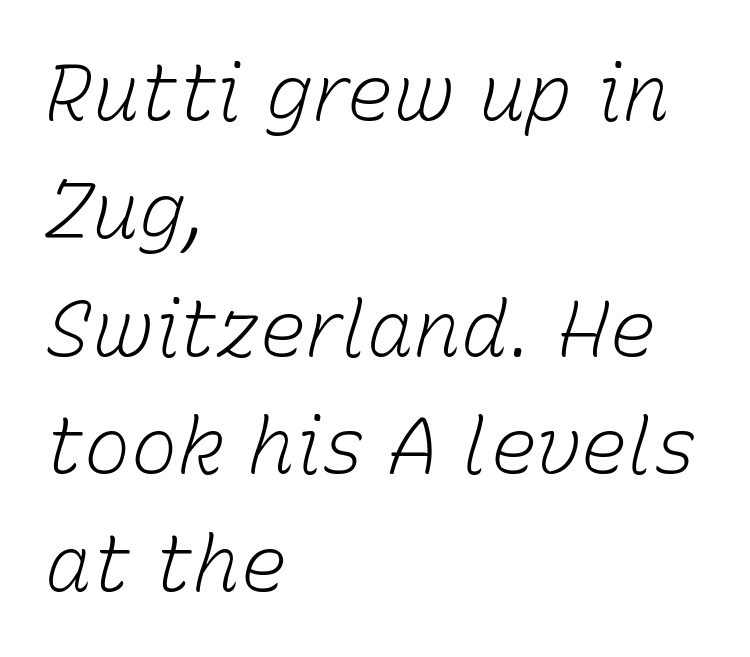
The image shows 78 px light type, italic (leaning right); set left-aligned, normal line spacing (1.51x), normal letter spacing, not underlined; low stroke contrast and a medium x-height.
